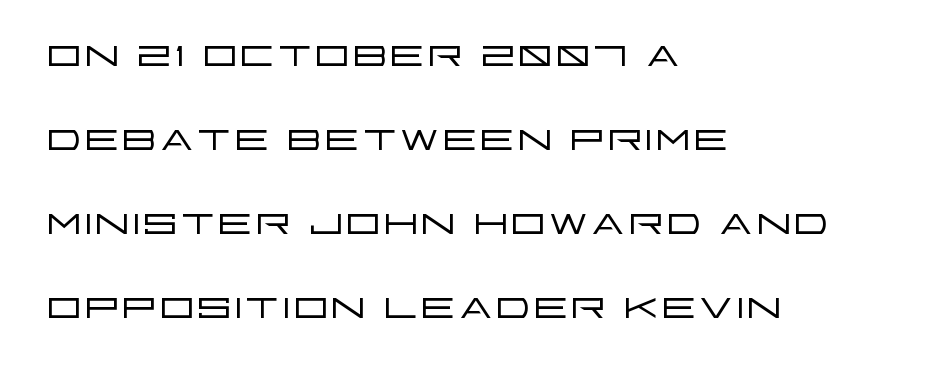
{"serif": "no", "italic": "no", "bold": "no", "weight": "light", "width": "wide", "stroke_contrast": "low", "x_height": "large", "monospaced": "no", "underline": "no", "align": "left", "line_spacing": "normal", "line_spacing_ratio": 1.5, "letter_spacing": "normal", "letter_spacing_em": 0.0, "glyph_px": 56}
